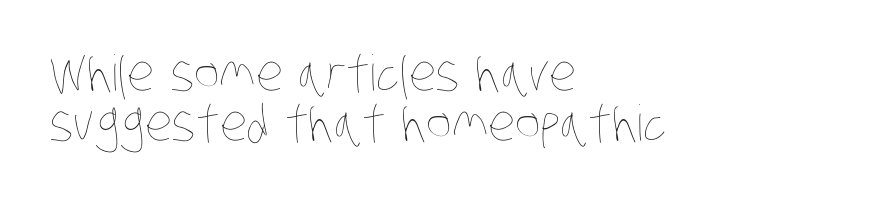
{"bold": "no", "weight": "thin", "width": "condensed", "stroke_contrast": "low", "x_height": "large", "monospaced": "no", "underline": "no", "align": "left", "line_spacing": "tight", "line_spacing_ratio": 1.03, "letter_spacing": "normal", "letter_spacing_em": 0.0, "glyph_px": 49}
